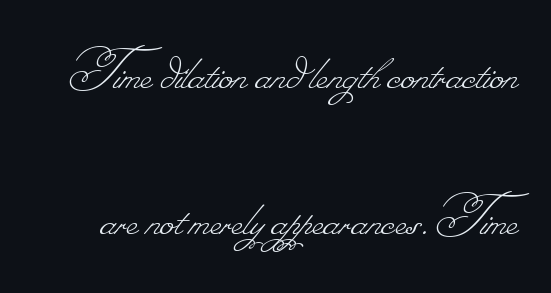
Q: Is the text bold? A: No.
Q: Is the text underlined? A: No.
Q: Is the spacing between letters normal or unusually wide? A: Normal.
Q: Is the spacing between lines tight, normal or loose? A: Loose.
Q: Width (condensed, normal, or wide)? A: Normal.
Q: Stroke contrast? A: Low.
Q: Monospaced? A: No.
